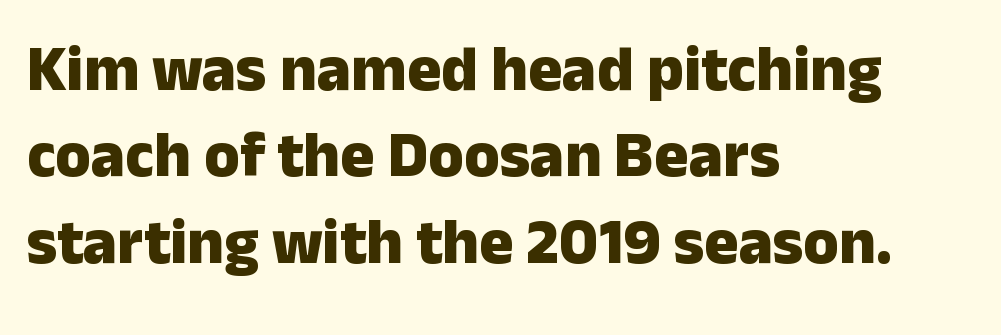
{"serif": "no", "italic": "no", "bold": "yes", "weight": "heavy", "width": "normal", "stroke_contrast": "low", "x_height": "medium", "monospaced": "no", "underline": "no", "align": "left", "line_spacing": "normal", "line_spacing_ratio": 1.35, "letter_spacing": "normal", "letter_spacing_em": 0.0, "glyph_px": 64}
